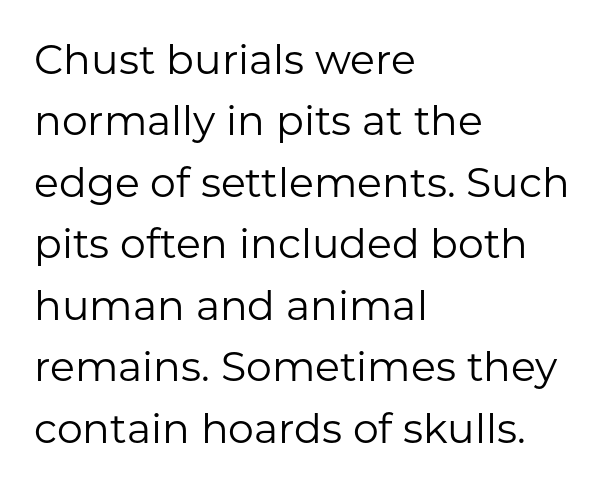
Here the designer chose a conventional face with non-uniform glyph widths. Nope, no serifs anywhere on these letters. The string is rendered with underlining switched off. The letters look calm and open, with moderate or lighter stems.
